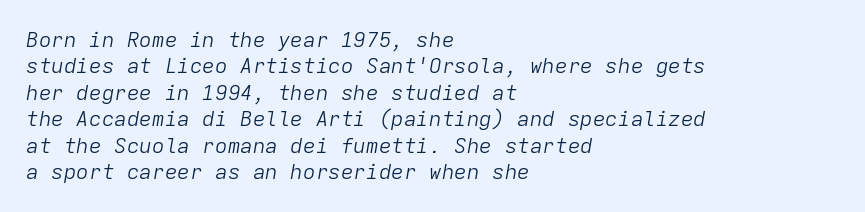
The passage shown stacks its lines at a standard gap. The foot of each line stays bare and open. Unbolded letterforms with no extra heft. Looking at the ascenders, they clearly lean. Which margin do the lines hug? The left one — the right edge is uneven.
